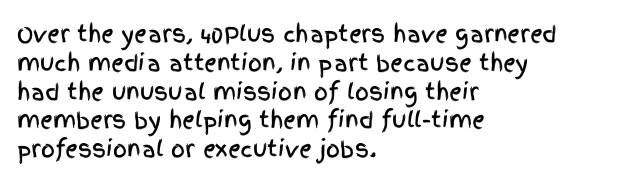
Q: Is the text italic (slanted)? A: No, it is upright.
Q: Is the text underlined? A: No.
Q: How is the paragraph aligned? A: Left-aligned.
Q: Is the spacing between letters normal or unusually wide? A: Normal.
Q: Is the spacing between lines tight, normal or loose? A: Normal.
